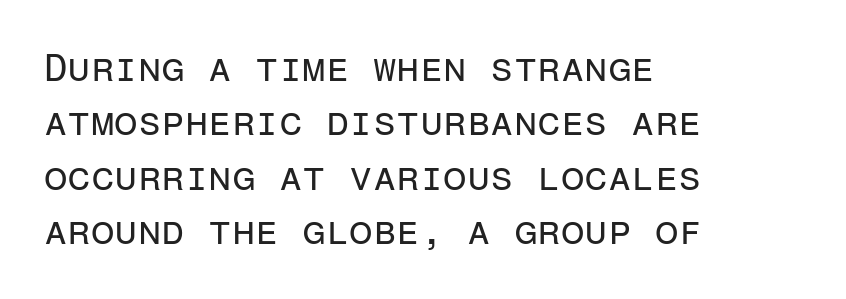
The image shows 38 px regular-weight sans-serif type, upright, monospaced; set left-aligned, normal line spacing (1.43x), normal letter spacing, not underlined; low stroke contrast and a medium x-height.
